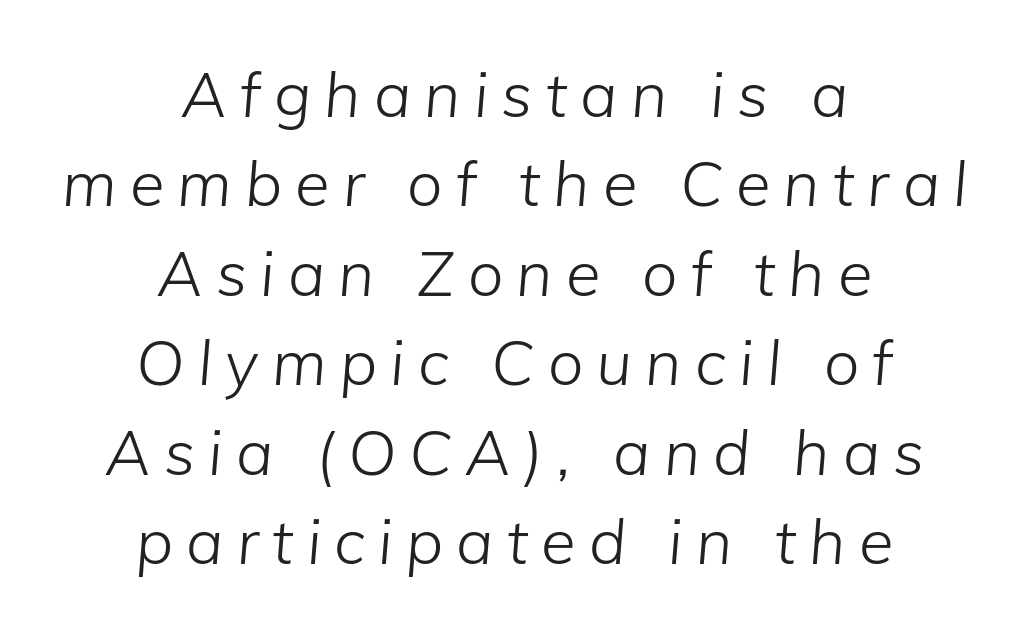
Q: Is the text bold? A: No.
Q: Is the text italic (slanted)? A: Yes, it leans right by about 5 degrees.
Q: Is the text underlined? A: No.
Q: How is the paragraph aligned? A: Centered.
Q: Is the spacing between letters normal or unusually wide? A: Unusually wide.
Q: Is the spacing between lines tight, normal or loose? A: Normal.
Q: Width (condensed, normal, or wide)? A: Normal.
Q: Stroke contrast? A: Low.
Q: x-height? A: Medium.
Q: Monospaced? A: No.
